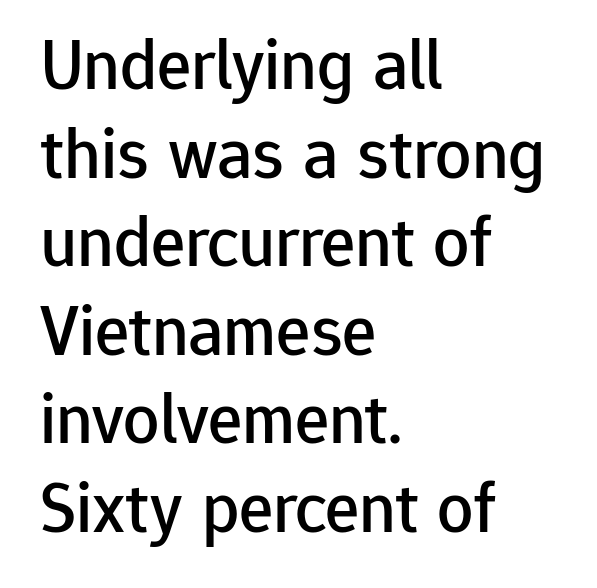
The image shows 72 px sans-serif type, upright; set left-aligned, line spacing 1.23x, normal letter spacing, not underlined; low stroke contrast and a medium x-height.
